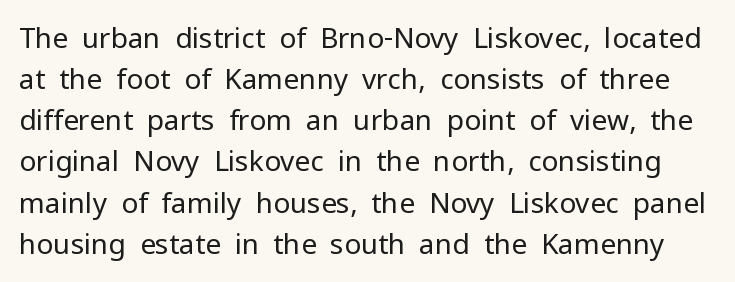
Q: Is the text bold? A: No.
Q: Is the text italic (slanted)? A: No, it is upright.
Q: Is the typeface a serif or a sans-serif typeface? A: Sans-serif.
Q: Is the text underlined? A: No.
Q: Is the spacing between letters normal or unusually wide? A: Normal.
Q: Is the spacing between lines tight, normal or loose? A: Normal.
Q: Width (condensed, normal, or wide)? A: Normal.
Q: Stroke contrast? A: Low.
Q: x-height? A: Medium.
Q: Monospaced? A: No.
